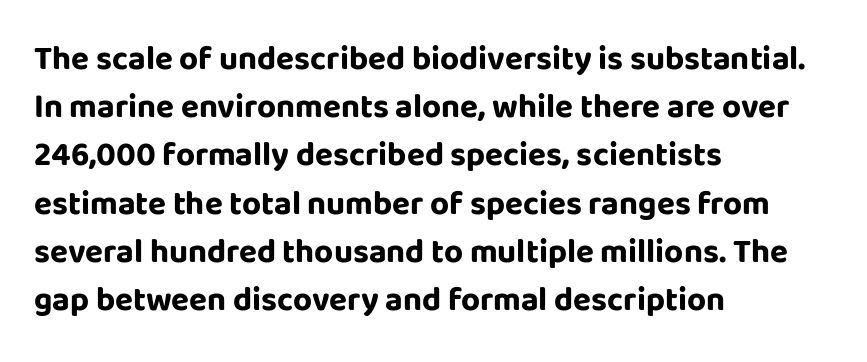
{"serif": "no", "italic": "no", "bold": "yes", "weight": "bold", "width": "normal", "stroke_contrast": "low", "x_height": "large", "monospaced": "no", "underline": "no", "align": "left", "line_spacing": "normal", "line_spacing_ratio": 1.46, "letter_spacing": "normal", "letter_spacing_em": 0.0, "glyph_px": 33}
